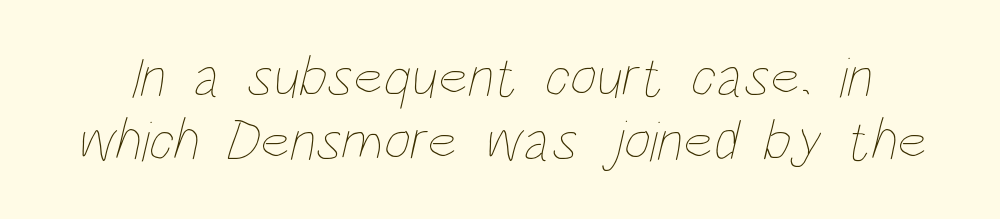
{"bold": "no", "weight": "thin", "width": "condensed", "stroke_contrast": "low", "x_height": "large", "monospaced": "no", "underline": "no", "line_spacing": "tight", "line_spacing_ratio": 1.1, "letter_spacing": "normal", "letter_spacing_em": 0.0, "glyph_px": 58}
